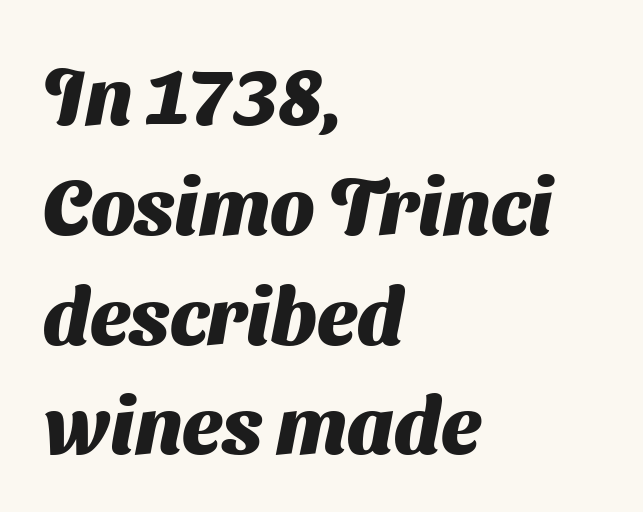
The rendering shows plain stroke endings on the letterforms — a sans-serif design. These lines are rendered in a variable-pitch font. The compositor pushed each line to the left boundary. What weight is shown? A full bold with thick strokes. Honestly, the letter spacing is just normal — you wouldn't notice it. Only glyphs here, with clear space below each row.
